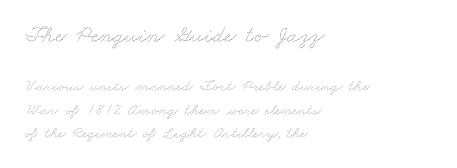
{"bold": "no", "underline": "no", "align": "left", "line_spacing": "normal", "line_spacing_ratio": 1.46, "letter_spacing": "normal", "letter_spacing_em": 0.0, "larger_block": "first", "size_ratio": 1.5, "glyph_px": 24}
